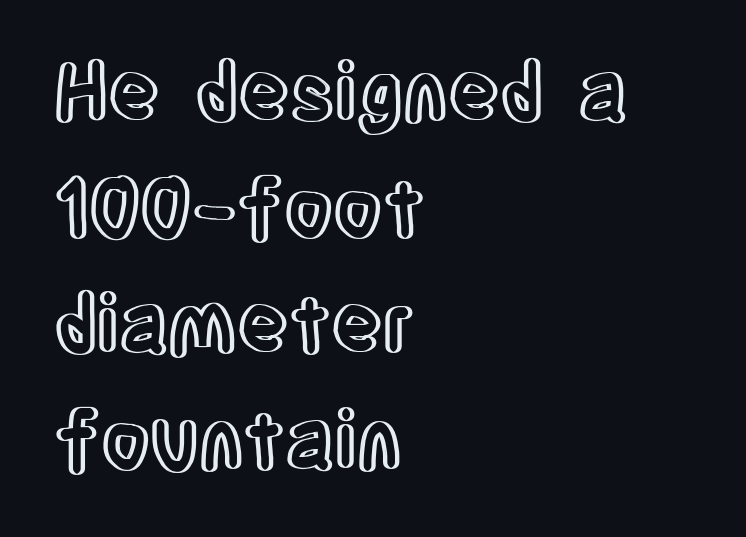
This block has exactly the height ordinary leading produces. This is roman type, the default non-slanted kind. These lines are set flush left with a ragged right edge. Short note: letters normally spaced.
